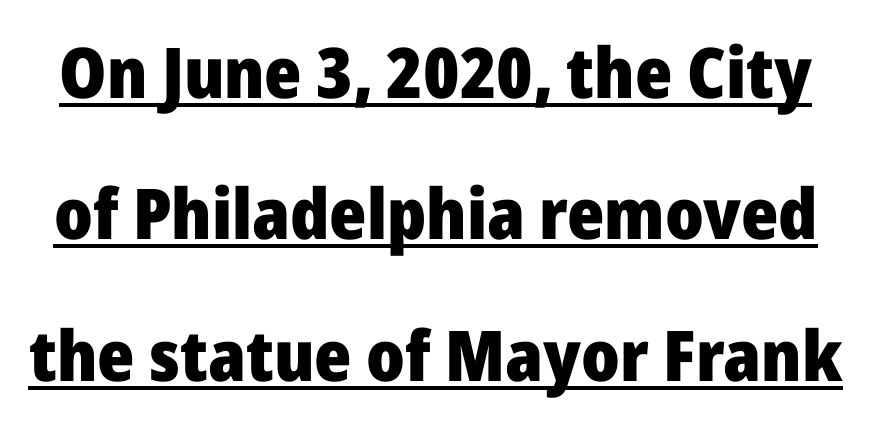
{"serif": "no", "italic": "no", "bold": "yes", "weight": "heavy", "width": "normal", "stroke_contrast": "low", "x_height": "medium", "monospaced": "no", "underline": "yes", "line_spacing": "loose", "line_spacing_ratio": 2.02, "letter_spacing": "normal", "letter_spacing_em": 0.0, "glyph_px": 70}
